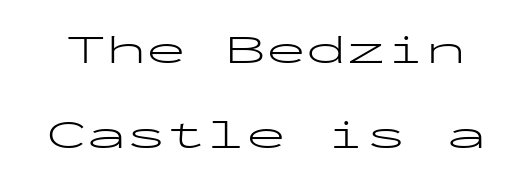
One glance says open: line gaps are wider than usual. Serifs: no, the terminals of the letterforms are clean. How are the letters spaced? Ordinarily, with no added tracking. Style check: upright. The cut favours lightness, reaching ordinary text weight at its darkest.
